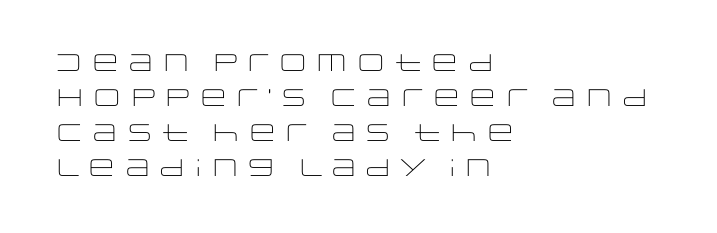
Q: Is the text bold? A: No.
Q: Is the text italic (slanted)? A: No, it is upright.
Q: Is the text underlined? A: No.
Q: How is the paragraph aligned? A: Left-aligned.
Q: Is the spacing between letters normal or unusually wide? A: Normal.
Q: Is the spacing between lines tight, normal or loose? A: Normal.
